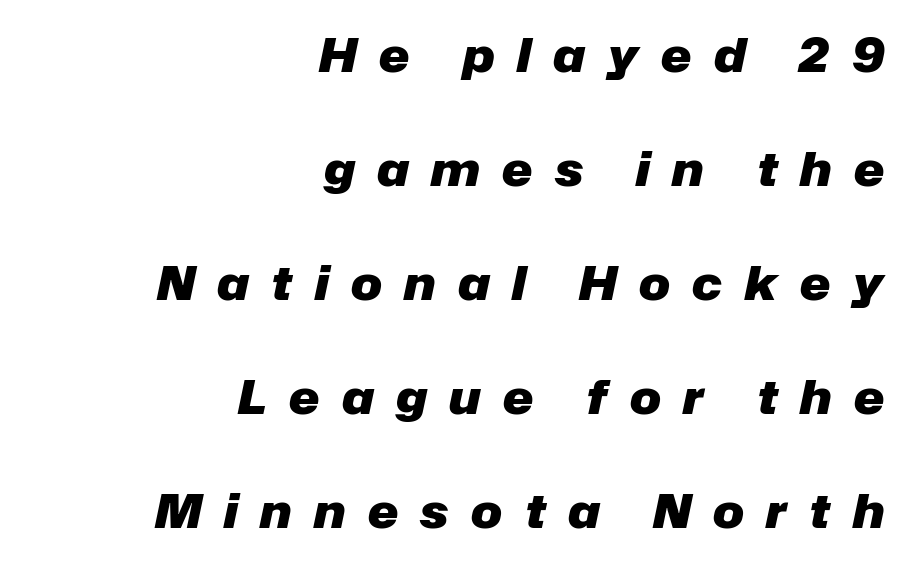
The image shows 46 px heavy type, italic (leaning right); set right-aligned, loose line spacing (2.48x), unusually wide letter spacing (+0.49 em), not underlined; low stroke contrast and a medium x-height.
